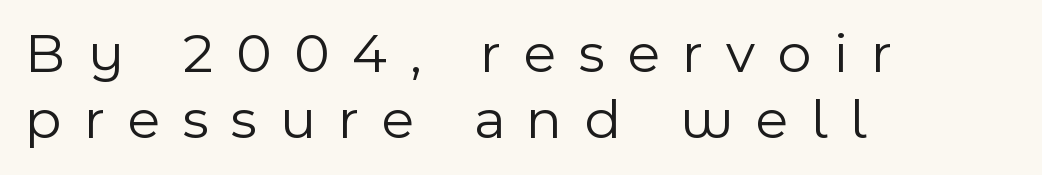
The passage shown is typeset with a sans-serif family. Designer's note — italics off, roman on. A light-to-regular cut is what we see here. Interline gaps are noticeably narrow in this sample. Note the varied advance widths — an 'i' is clearly narrower than an 'm'. Honestly, there is no underline to notice here at all.
